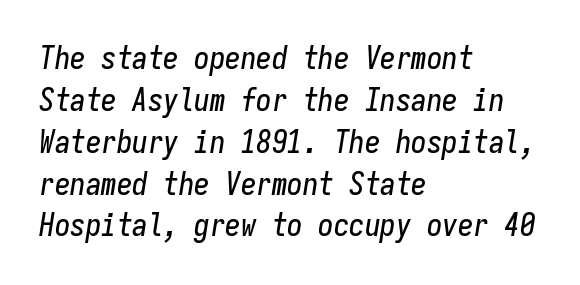
In terms of letterspacing, this is plain default setting. Normally led — the rows are evenly, conventionally spaced. Think of a typewriter: that constant character pitch is what you see here. Would a proofreader flag this as italicized? Yes. The area under the type is left untouched. Horizontally, the lines are justified to the leading edge only.
